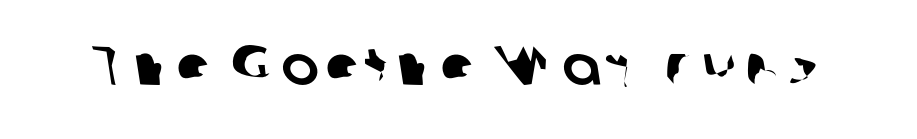
The image shows 56 px sans-serif type; set not underlined; low stroke contrast and a medium x-height.
